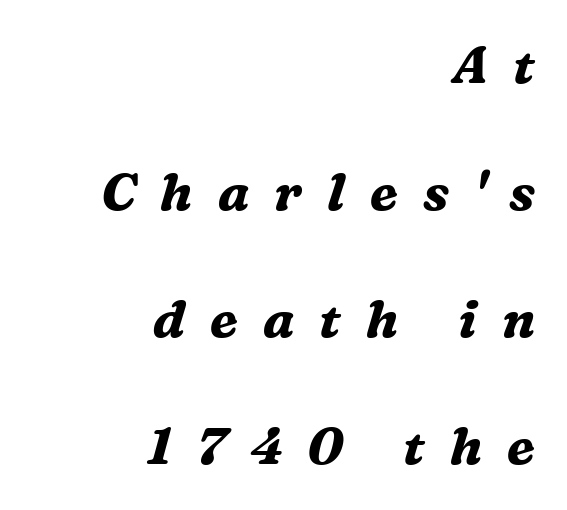
Q: Is the text bold? A: Yes.
Q: Is the text italic (slanted)? A: Yes, it leans right by about 16 degrees.
Q: Is the typeface a serif or a sans-serif typeface? A: Serif.
Q: Is the text underlined? A: No.
Q: How is the paragraph aligned? A: Right-aligned.
Q: Is the spacing between letters normal or unusually wide? A: Unusually wide.
Q: Is the spacing between lines tight, normal or loose? A: Loose.
Q: Width (condensed, normal, or wide)? A: Normal.
Q: Stroke contrast? A: Medium.
Q: x-height? A: Medium.
Q: Monospaced? A: No.
